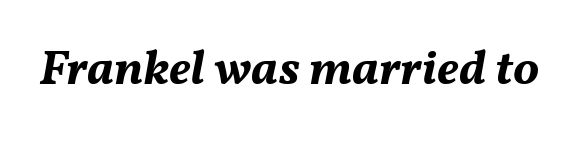
If you drew a line through each stem, it would be angled. This sample has the flowing, uneven cadence of proportional lettering. Students, this is bold: see how much ink each stroke carries. The letterforms sit shoulder to shoulder at normal distance. Has an underline been added? It has not.
